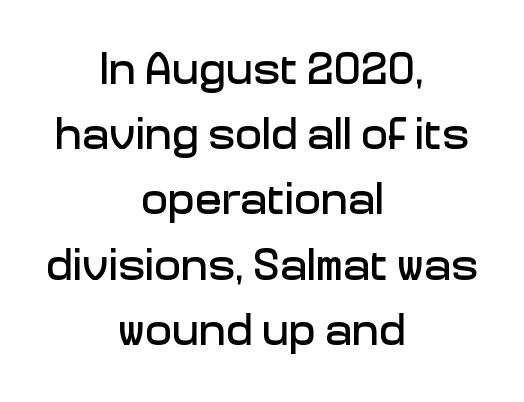
Q: Is the text italic (slanted)? A: No, it is upright.
Q: Is the typeface a serif or a sans-serif typeface? A: Sans-serif.
Q: Is the text underlined? A: No.
Q: How is the paragraph aligned? A: Centered.
Q: Is the spacing between letters normal or unusually wide? A: Normal.
Q: Is the spacing between lines tight, normal or loose? A: Normal.
Q: Width (condensed, normal, or wide)? A: Normal.
Q: Stroke contrast? A: Low.
Q: x-height? A: Medium.
Q: Monospaced? A: No.
